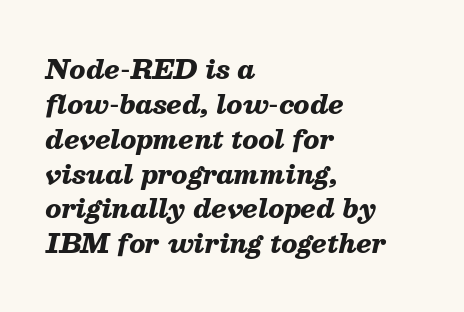
Q: Is the text bold? A: Yes.
Q: Is the text italic (slanted)? A: Yes, it leans right by about 13 degrees.
Q: Is the text underlined? A: No.
Q: How is the paragraph aligned? A: Left-aligned.
Q: Is the spacing between letters normal or unusually wide? A: Normal.
Q: Is the spacing between lines tight, normal or loose? A: Normal.
